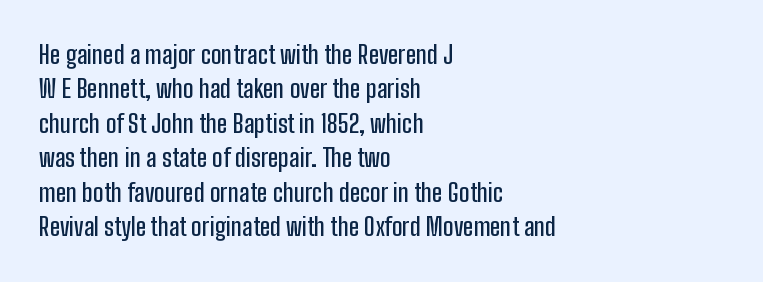
The image shows 25 px text type, upright; set left-aligned, normal line spacing (1.38x), normal letter spacing, not underlined.
